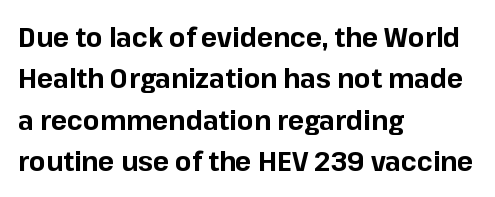
{"italic": "no", "bold": "yes", "underline": "no", "align": "left", "line_spacing": "normal", "line_spacing_ratio": 1.53, "letter_spacing": "normal", "letter_spacing_em": 0.0, "glyph_px": 27}
